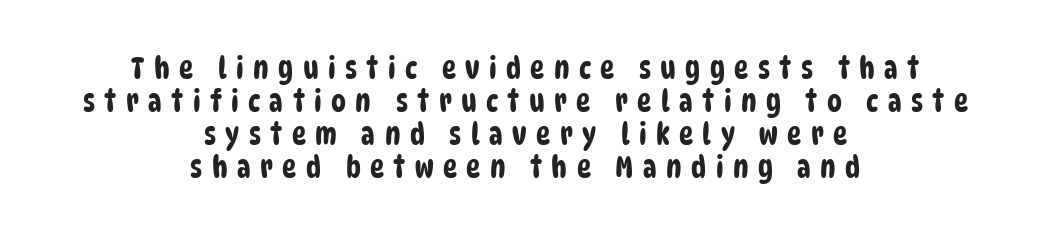
The image shows 30 px condensed sans-serif type; set centered, tight line spacing (1.1x), unusually wide letter spacing (+0.31 em), not underlined; low stroke contrast and a large x-height.
